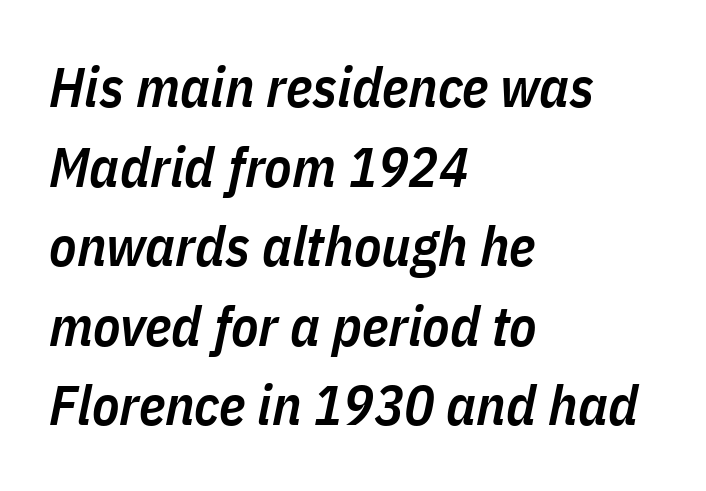
The image shows 56 px semibold, condensed type, italic (leaning right); set left-aligned, normal line spacing (1.42x), normal letter spacing, not underlined; low stroke contrast and a medium x-height.
